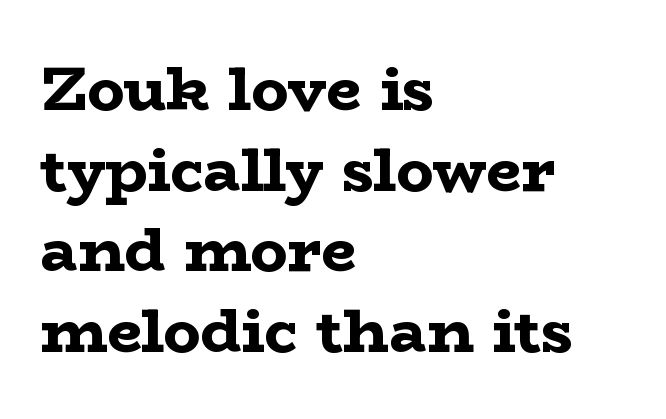
Check where the strokes stop: tiny serifs finish them off. The passage shown is typed in a proportional face where columns would drift. If you measured baseline to baseline, you'd find a middling distance. Unmarked baselines from the first word to the last. These lines keep a tight, regular rhythm from letter to letter.
